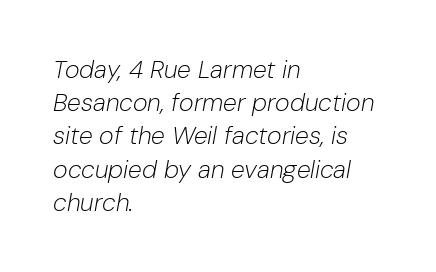
The image shows 25 px text type, italic (leaning right); set left-aligned, normal line spacing (1.33x), normal letter spacing, not underlined.
